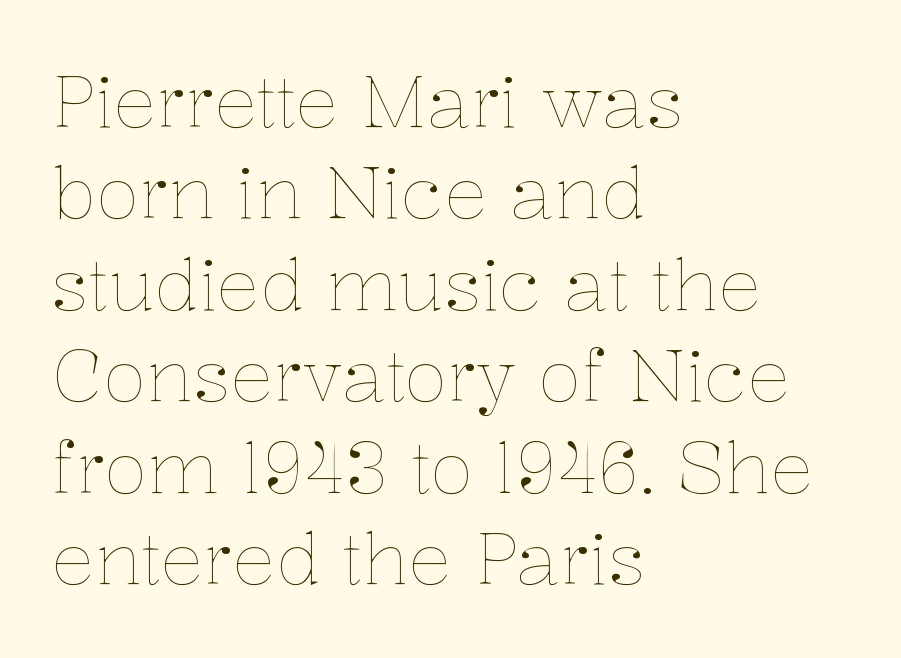
Is the stroke heavy? The answer is a plain regular-or-lighter. The area under the type is left untouched. Students, note that the glyphs here touch the page at normal intervals. Every row of glyphs begins at an identical x-position on the left. Spacing verdict: proportional, widths tailored to each character.
